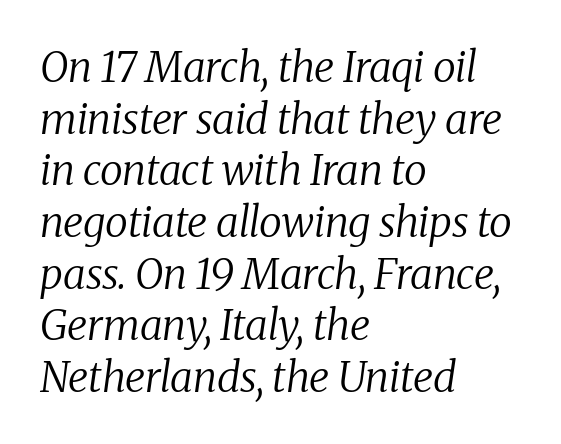
The image shows 42 px regular-weight serif type, italic (leaning right); set left-aligned, line spacing 1.23x, normal letter spacing, not underlined; medium stroke contrast and a medium x-height.
